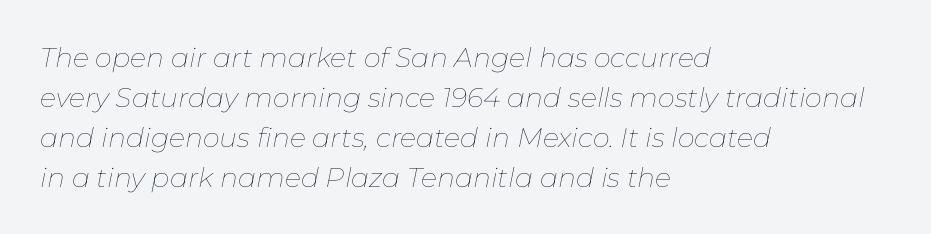
Notice how the stems are inclined rather than vertical — that's the hallmark of italics. Has an underline been added? It has not. No extra tracking has been applied to these lines. How would I describe the line gaps? Plain and ordinary.
